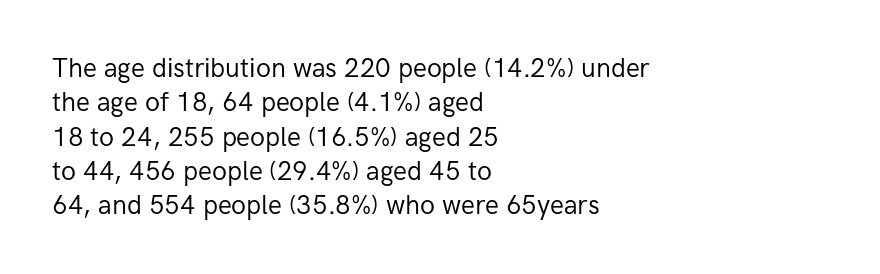
Leftover space on each line is placed entirely after the last word. Notice how the stems are strictly vertical — no italics here. The rendering uses a moderate line-height, typical for paragraphs. Underlining? Definitely not there. A light-to-regular cut is what we see here.
